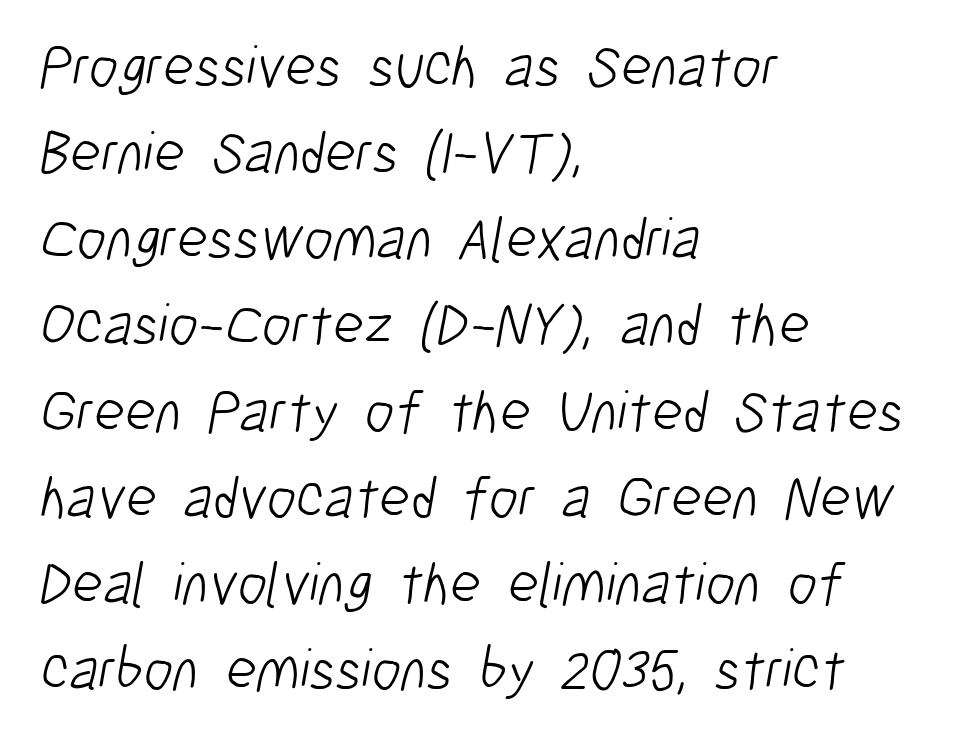
The image shows 59 px light, condensed sans-serif type; set left-aligned, normal line spacing (1.46x), normal letter spacing, not underlined; low stroke contrast and a medium x-height.
